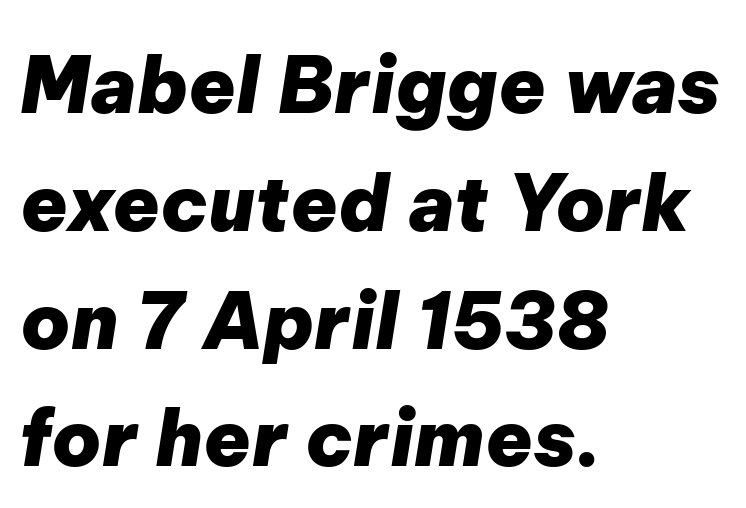
The image shows 77 px heavy type, italic (leaning right); set left-aligned, normal line spacing (1.53x), normal letter spacing, not underlined; low stroke contrast and a medium x-height.
